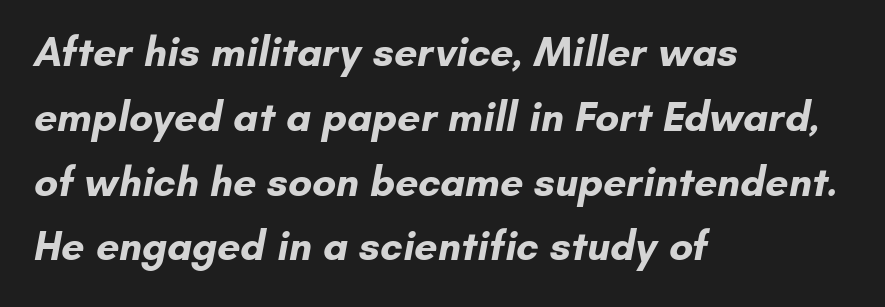
The letterforms sit shoulder to shoulder at normal distance. Vertically, the passage feels balanced, rows spaced as you'd expect. Classification — sans serif. Is this a fixed-width face? No — the glyphs have proportional, varying widths.
